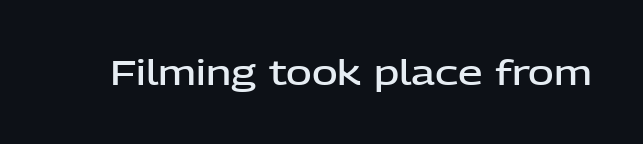
The image shows 35 px semibold sans-serif type, upright; set normal letter spacing, not underlined; low stroke contrast and a medium x-height.
